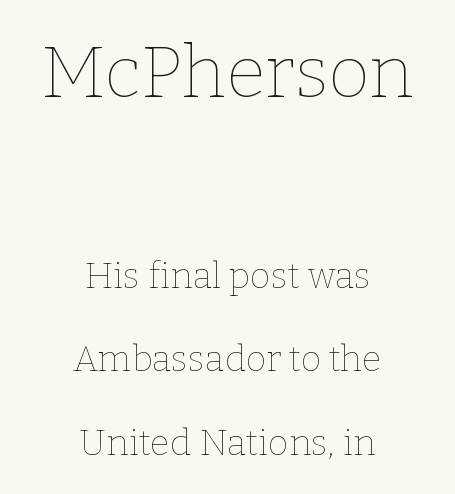
The image shows 72 px thin type, upright; set centered, loose line spacing (2.32x), normal letter spacing, not underlined; the first (top) block is 2.0x larger; low stroke contrast and a medium x-height.
